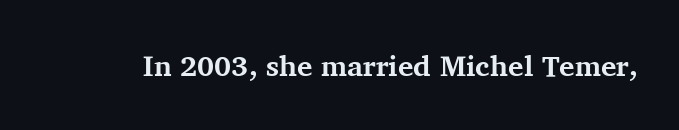
The image shows 29 px bold serif type, upright; set normal letter spacing, not underlined; medium stroke contrast and a medium x-height.
